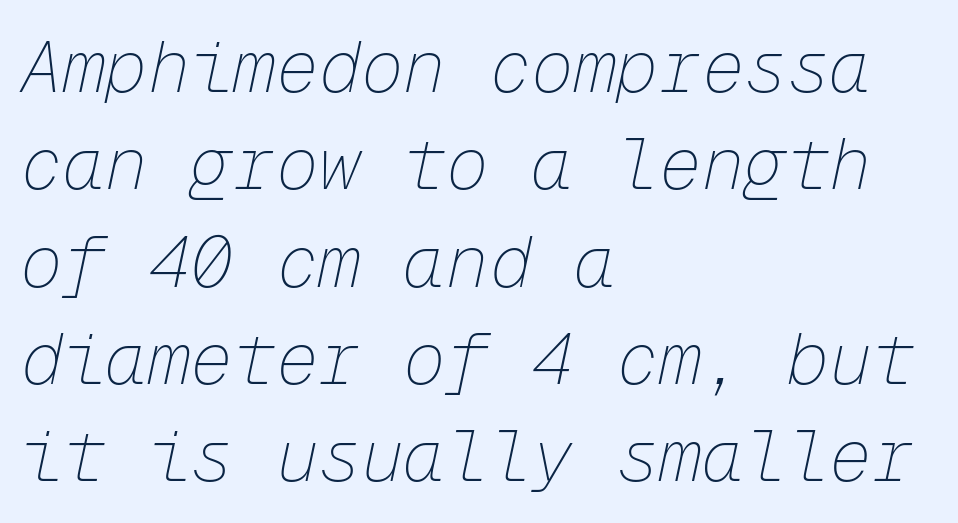
{"italic": "yes", "lean": "right", "slant_degrees": 12, "bold": "no", "weight": "thin", "width": "normal", "stroke_contrast": "low", "x_height": "medium", "monospaced": "yes", "underline": "no", "align": "left", "line_spacing": "normal", "line_spacing_ratio": 1.37, "letter_spacing": "normal", "letter_spacing_em": 0.0, "glyph_px": 71}
